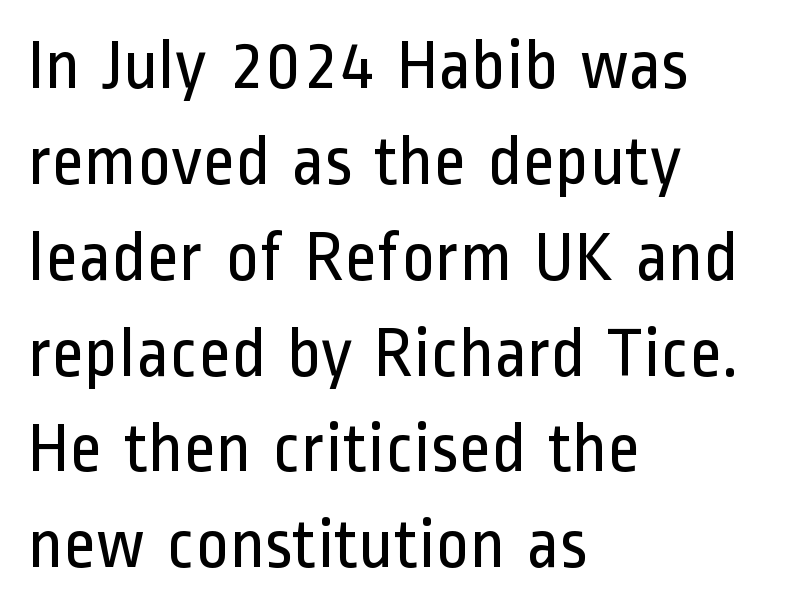
The image shows 71 px regular-weight, condensed sans-serif type, upright; set left-aligned, normal line spacing (1.35x), normal letter spacing, not underlined; low stroke contrast and a medium x-height.
